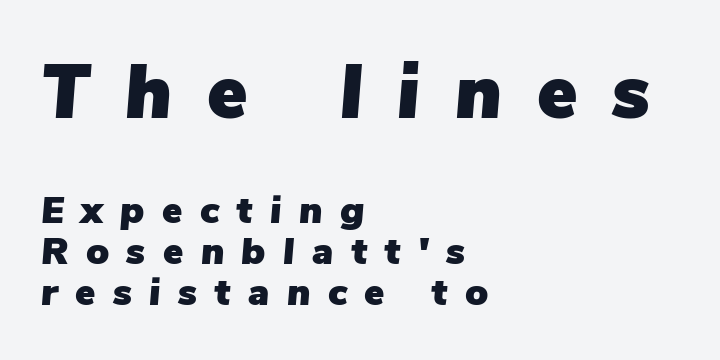
Only glyphs here, with clear space below each row. Is this a fixed-width face? No — the glyphs have proportional, varying widths. The line texture is sparse and dotted thanks to wide tracking. The passage shown stacks its lines with hardly any gap. Caption: upper text group enlarged, lower text group reduced. Is the type slanted? Yes — the strokes lean at a clear angle.
